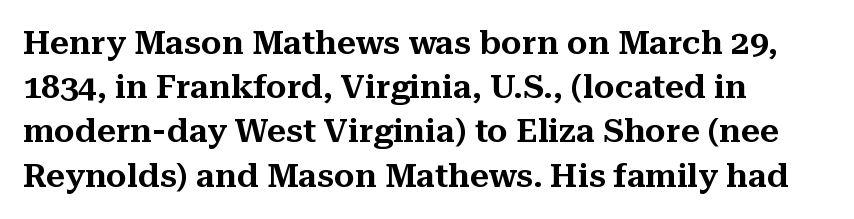
Typeset ragged right — the left edge is the straight one. You could not count columns in this text — the font is proportionally spaced. The letterforms sit shoulder to shoulder at normal distance. Bare-footed words on every line.
